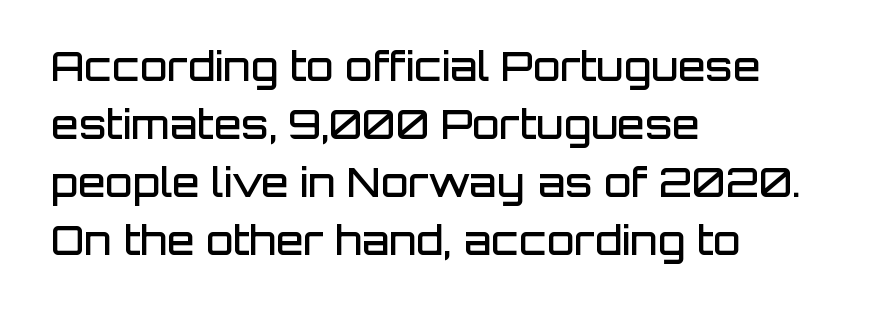
The image shows 40 px semibold sans-serif type, upright; set left-aligned, normal line spacing (1.45x), normal letter spacing, not underlined; low stroke contrast and a large x-height.
